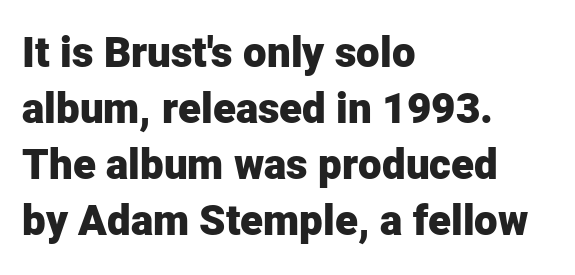
{"serif": "no", "italic": "no", "bold": "yes", "weight": "heavy", "width": "normal", "stroke_contrast": "low", "x_height": "medium", "monospaced": "no", "underline": "no", "align": "left", "line_spacing": "normal", "line_spacing_ratio": 1.33, "letter_spacing": "normal", "letter_spacing_em": 0.0, "glyph_px": 42}
